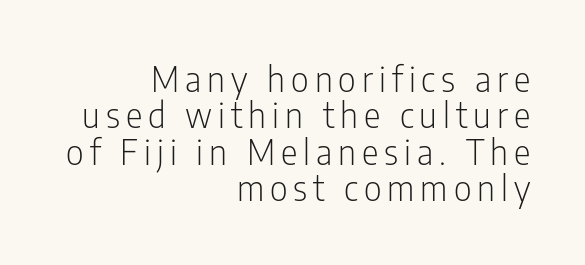
The image shows 35 px light, condensed sans-serif type, upright; set right-aligned, tight line spacing (1.04x), not underlined; low stroke contrast and a medium x-height.
